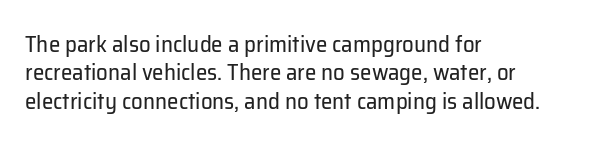
{"italic": "no", "bold": "no", "underline": "no", "align": "left", "line_spacing_ratio": 1.23, "letter_spacing": "normal", "letter_spacing_em": 0.0, "glyph_px": 23}
